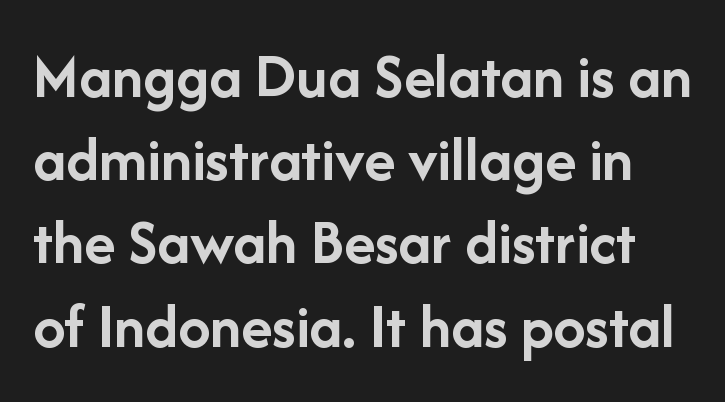
The image shows 64 px semibold sans-serif type, upright; set normal line spacing (1.3x), normal letter spacing, not underlined; low stroke contrast and a medium x-height.
